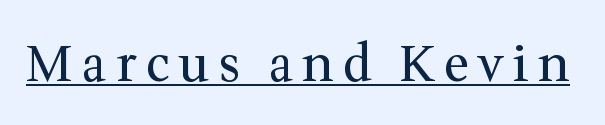
Varying glyph widths throughout — classic text-font behaviour. A roman cut, with each character standing at attention. A typographer would call this underscored text. The letterforms sit at book weight or below. Each letter's strokes conclude with small projecting serifs.
